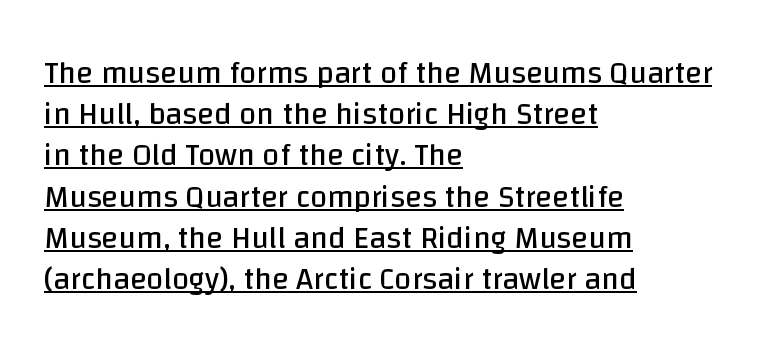
Q: Is the text bold? A: No.
Q: Is the text italic (slanted)? A: No, it is upright.
Q: Is the typeface a serif or a sans-serif typeface? A: Sans-serif.
Q: Is the text underlined? A: Yes.
Q: How is the paragraph aligned? A: Left-aligned.
Q: Is the spacing between letters normal or unusually wide? A: Normal.
Q: Is the spacing between lines tight, normal or loose? A: Normal.
Q: Width (condensed, normal, or wide)? A: Normal.
Q: Stroke contrast? A: Low.
Q: x-height? A: Large.
Q: Monospaced? A: No.
